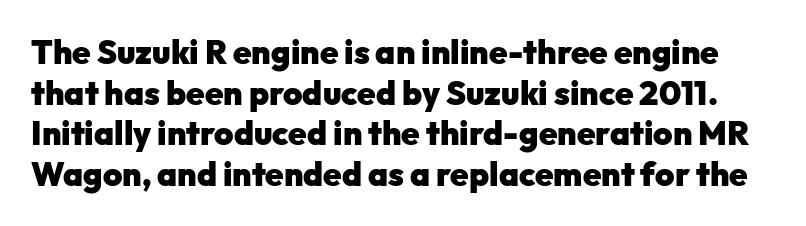
The image shows 33 px heavy sans-serif type, upright; set line spacing 1.23x, normal letter spacing, not underlined; low stroke contrast and a medium x-height.
